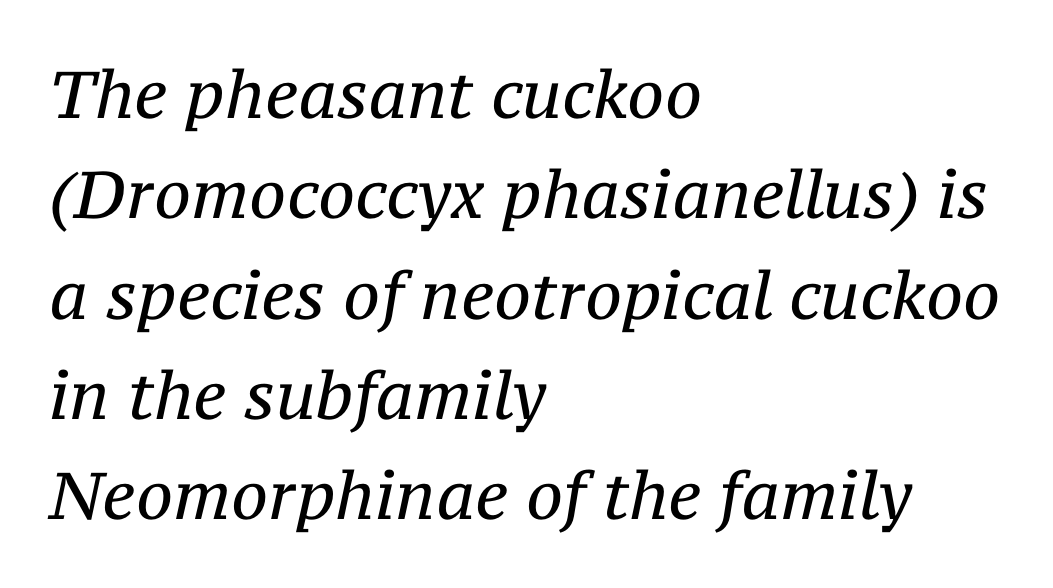
The image shows 66 px regular-weight serif type, italic (leaning right); set left-aligned, normal line spacing (1.52x), normal letter spacing, not underlined; medium stroke contrast and a medium x-height.
